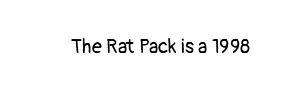
{"italic": "no", "bold": "no", "underline": "no", "letter_spacing": "normal", "letter_spacing_em": 0.0, "glyph_px": 20}
